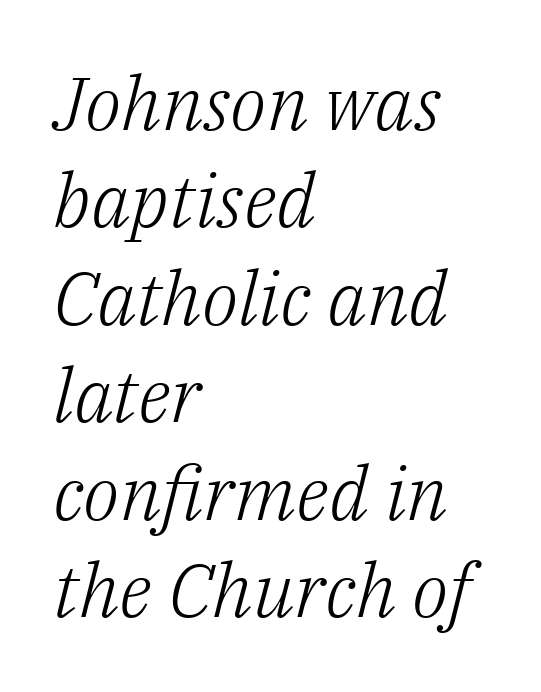
Q: Is the text bold? A: No.
Q: Is the text italic (slanted)? A: Yes, it leans right by about 14 degrees.
Q: Is the typeface a serif or a sans-serif typeface? A: Serif.
Q: Is the text underlined? A: No.
Q: How is the paragraph aligned? A: Left-aligned.
Q: Is the spacing between letters normal or unusually wide? A: Normal.
Q: Is the spacing between lines tight, normal or loose? A: Normal.
Q: Width (condensed, normal, or wide)? A: Normal.
Q: Stroke contrast? A: Low.
Q: x-height? A: Medium.
Q: Monospaced? A: No.
